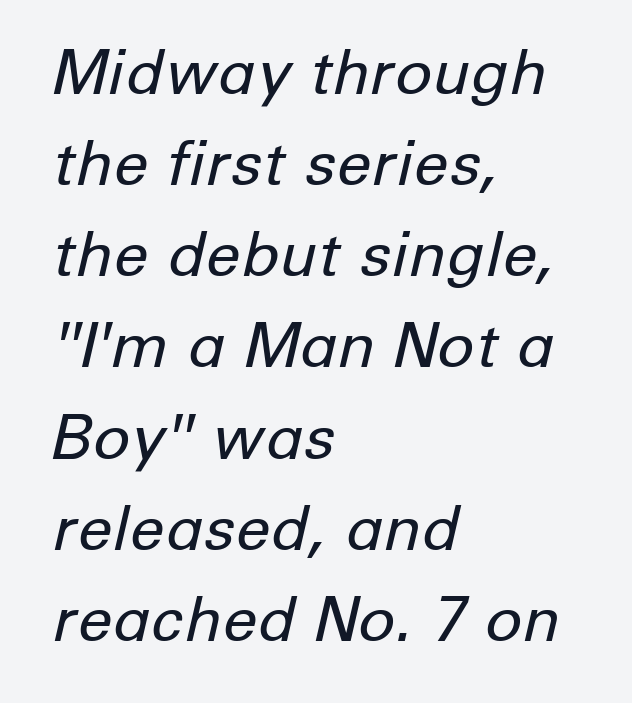
{"italic": "yes", "lean": "right", "slant_degrees": 12, "bold": "no", "weight": "regular", "width": "normal", "stroke_contrast": "low", "x_height": "medium", "monospaced": "no", "underline": "no", "align": "left", "line_spacing": "normal", "line_spacing_ratio": 1.47, "letter_spacing": "normal", "letter_spacing_em": 0.0, "glyph_px": 62}
